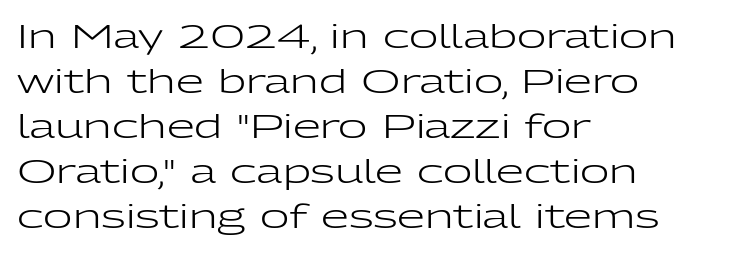
The image shows 32 px regular-weight, wide sans-serif type, upright; set left-aligned, normal line spacing (1.41x), normal letter spacing, not underlined; low stroke contrast and a medium x-height.
